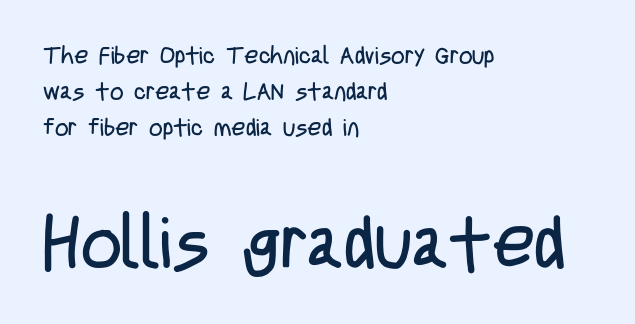
Each stroke keeps to a modest, everyday thickness or less. Descender tails drop into unmarked territory. The lines in this sample share a left origin and differ only in where they stop. Compared with typical body copy, the letter spacing here is the same.
